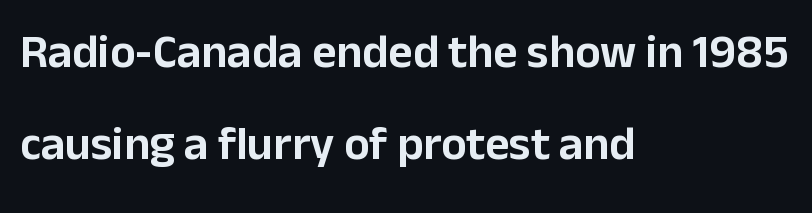
The image shows 47 px sans-serif type, upright; set left-aligned, loose line spacing (1.96x), normal letter spacing, not underlined; low stroke contrast and a medium x-height.
